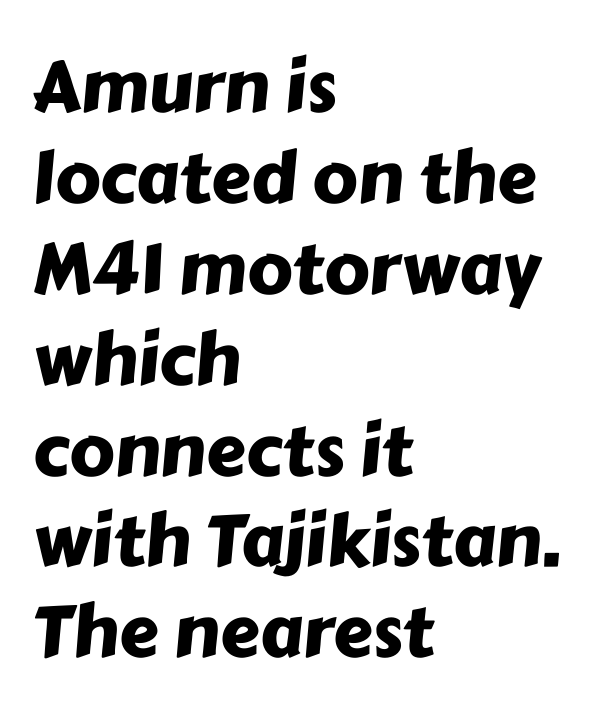
Each letter keeps its own natural width here, so spacing adapts to shape. No word sits above an underline. These lines stack with their left ends in a neat column. What stands out about the letter spacing? Nothing — it is the standard amount. The leading is moderate, giving the passage an even texture.
